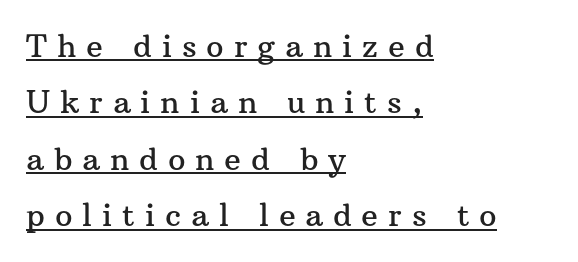
These lines were composed using upright roman letters. These lines have a slow, spaced-out rhythm from letter to letter. Classification — serif. The rendering anchors every line to the left-hand side. Each line of the rendering has a horizontal stroke beneath the glyphs. Character widths vary here, with narrow letters taking less room than wide ones.
